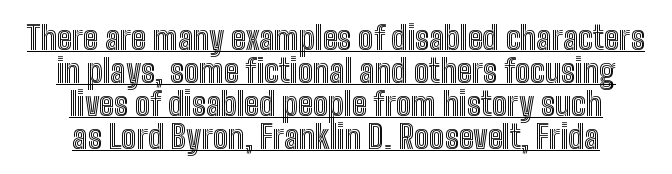
{"italic": "no", "width": "condensed", "x_height": "medium", "monospaced": "no", "underline": "yes", "align": "center", "line_spacing": "tight", "line_spacing_ratio": 1.03, "letter_spacing": "normal", "letter_spacing_em": 0.0, "glyph_px": 32}
